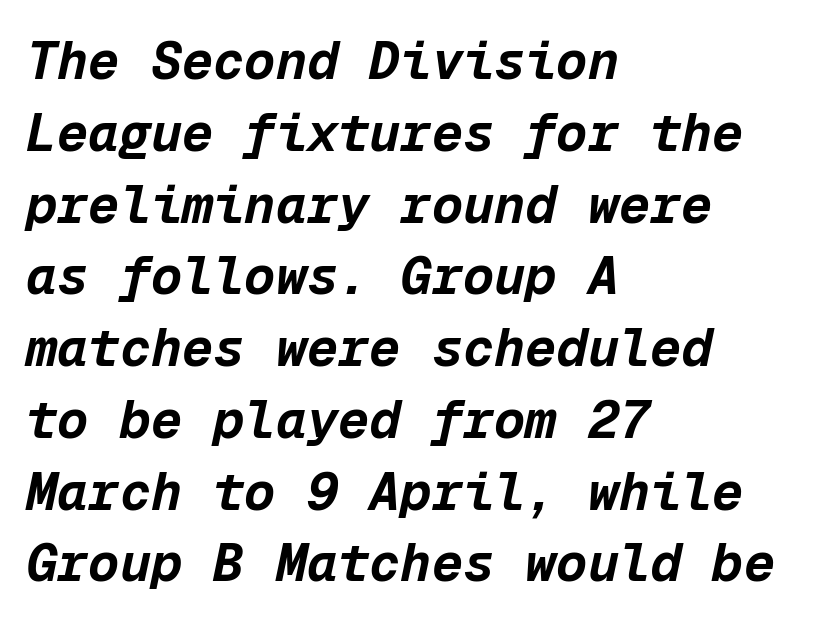
The image shows 52 px bold type, italic (leaning right), monospaced; set left-aligned, normal line spacing (1.38x), normal letter spacing, not underlined; low stroke contrast and a medium x-height.
